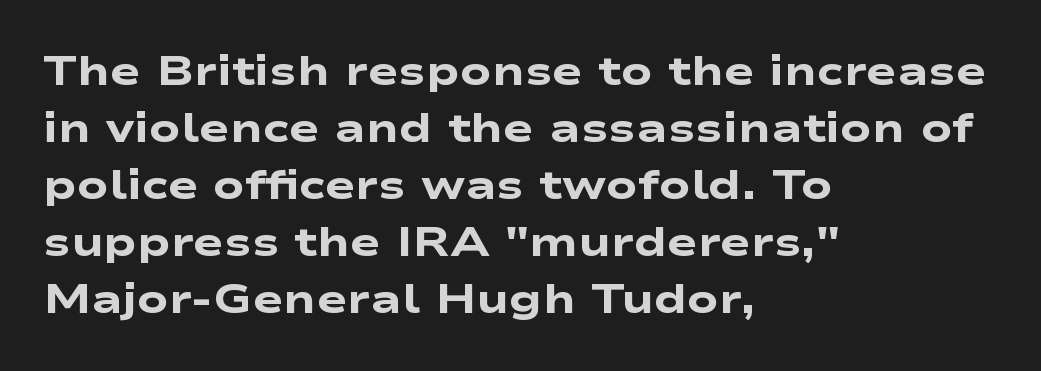
Q: Is the text bold? A: Yes.
Q: Is the typeface a serif or a sans-serif typeface? A: Sans-serif.
Q: Is the text underlined? A: No.
Q: How is the paragraph aligned? A: Left-aligned.
Q: Is the spacing between letters normal or unusually wide? A: Normal.
Q: Is the spacing between lines tight, normal or loose? A: Normal.
Q: Width (condensed, normal, or wide)? A: Wide.
Q: Stroke contrast? A: Low.
Q: x-height? A: Medium.
Q: Monospaced? A: No.
